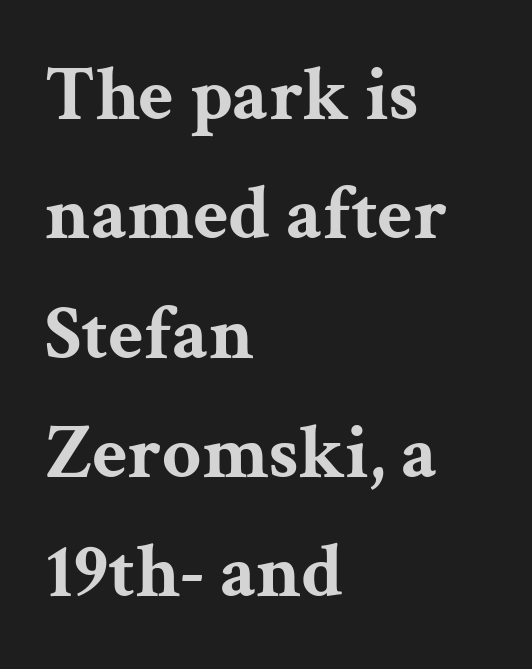
These lines are set flush left with a ragged right edge. Compared with typical body copy, the letter spacing here is the same. The foot of each line stays bare and open. Posture: straight, roman, zero tilt. Classification — serif. Notice how descenders clear the ascenders below comfortably — that's standard leading.
